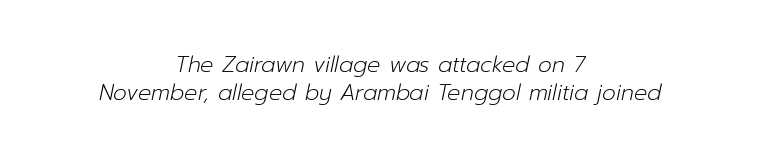
{"italic": "yes", "lean": "right", "slant_degrees": 12, "bold": "no", "underline": "no", "align": "center", "line_spacing": "normal", "line_spacing_ratio": 1.26, "letter_spacing": "normal", "letter_spacing_em": 0.0, "glyph_px": 22}
